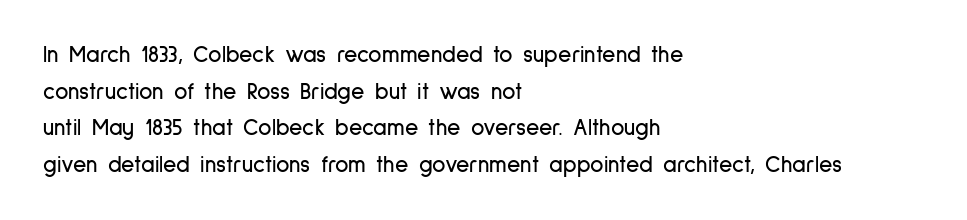
Q: Is the text italic (slanted)? A: No, it is upright.
Q: Is the text underlined? A: No.
Q: How is the paragraph aligned? A: Left-aligned.
Q: Is the spacing between letters normal or unusually wide? A: Normal.
Q: Is the spacing between lines tight, normal or loose? A: Normal.
